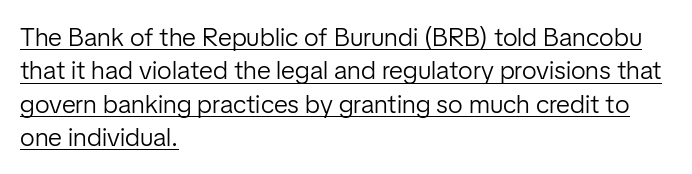
Characters follow at the spacing the type designer built in. Notice how a bar underscores the lettering throughout. The font's upright variant was chosen for this text. Line spacing here is normal. The passage shown is not bold in any degree.
